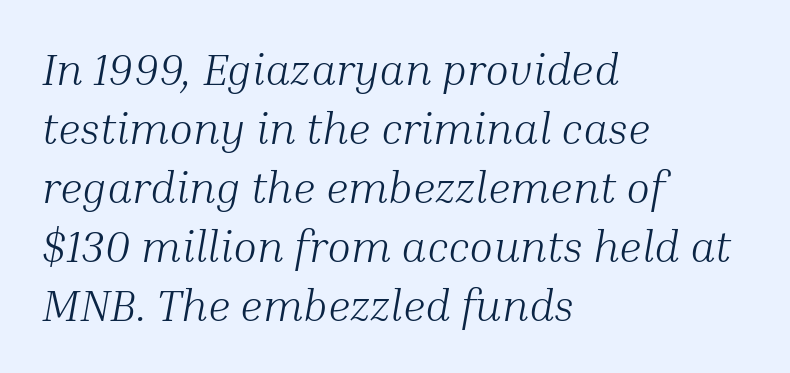
The image shows 44 px light serif type, italic (leaning right); set left-aligned, normal line spacing (1.34x), normal letter spacing, not underlined; medium stroke contrast and a medium x-height.
